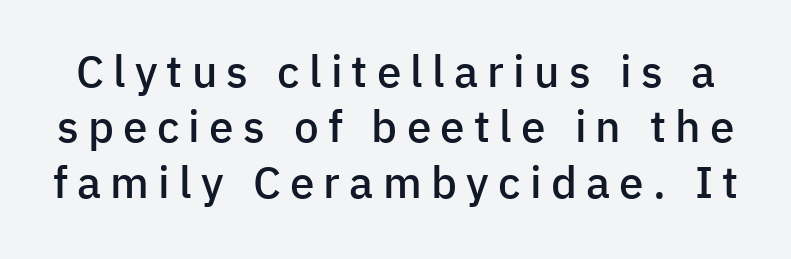
{"serif": "no", "italic": "no", "bold": "semi", "weight": "semibold", "width": "normal", "stroke_contrast": "low", "x_height": "medium", "monospaced": "no", "underline": "no", "line_spacing": "normal", "line_spacing_ratio": 1.26, "letter_spacing": "wide", "letter_spacing_em": 0.21, "glyph_px": 44}
